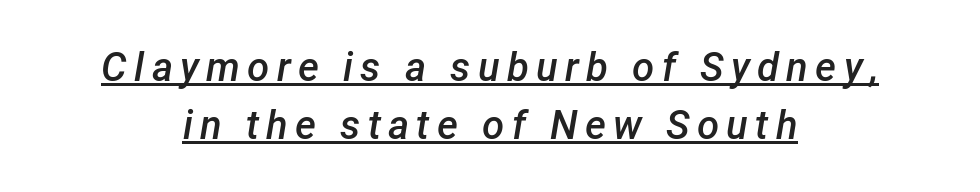
This block has exactly the height ordinary leading produces. Character widths vary here, with narrow letters taking less room than wide ones. This sample uses an oblique cut, with every glyph tilted off the vertical. The lines in this sample share a center point and differ in where they start and stop. This sample carries an underscore along the baseline area. The font is running at a semibold setting, under full bold.
